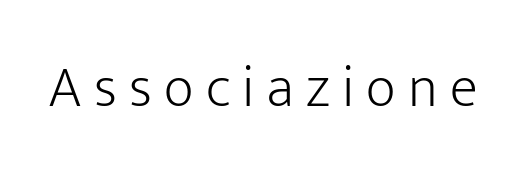
Q: Is the text bold? A: No.
Q: Is the text italic (slanted)? A: No, it is upright.
Q: Is the typeface a serif or a sans-serif typeface? A: Sans-serif.
Q: Is the text underlined? A: No.
Q: Is the spacing between letters normal or unusually wide? A: Unusually wide.
Q: Width (condensed, normal, or wide)? A: Normal.
Q: Stroke contrast? A: Low.
Q: x-height? A: Medium.
Q: Monospaced? A: No.
